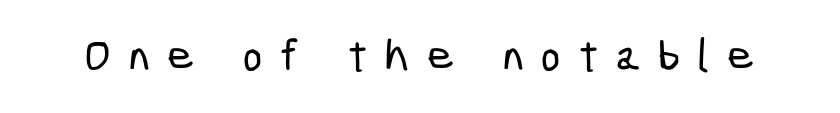
Q: Is the typeface a serif or a sans-serif typeface? A: Sans-serif.
Q: Is the text underlined? A: No.
Q: Is the spacing between letters normal or unusually wide? A: Unusually wide.
Q: Width (condensed, normal, or wide)? A: Condensed.
Q: Stroke contrast? A: Low.
Q: x-height? A: Medium.
Q: Monospaced? A: No.
